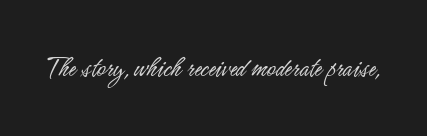
Q: Is the text bold? A: No.
Q: Is the text italic (slanted)? A: Yes.
Q: Is the typeface a serif or a sans-serif typeface? A: Sans-serif.
Q: Is the text underlined? A: No.
Q: Is the spacing between letters normal or unusually wide? A: Normal.
Q: Width (condensed, normal, or wide)? A: Condensed.
Q: Stroke contrast? A: Low.
Q: x-height? A: Small.
Q: Monospaced? A: No.
